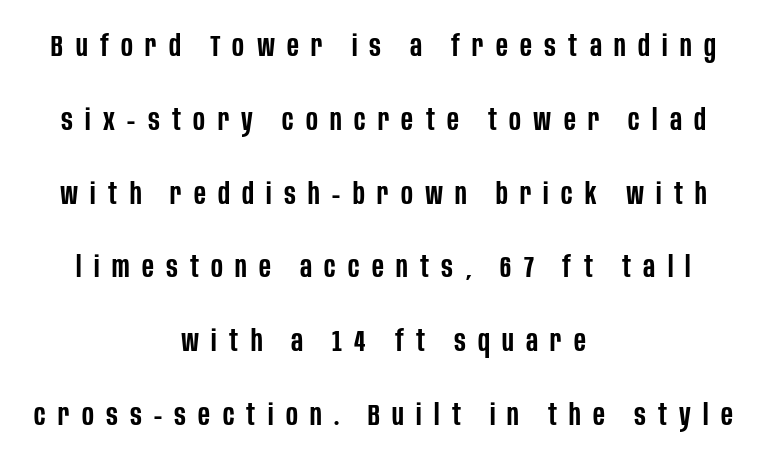
The image shows 30 px semibold, condensed sans-serif type, upright; set centered, loose line spacing (2.46x), unusually wide letter spacing (+0.41 em), not underlined; low stroke contrast and a large x-height.
